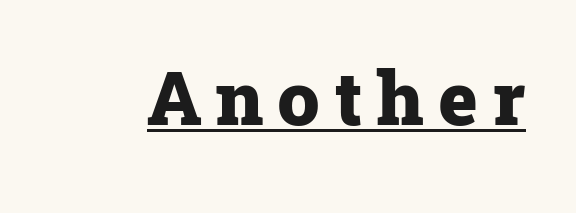
Q: Is the text bold? A: Yes.
Q: Is the text italic (slanted)? A: No, it is upright.
Q: Is the typeface a serif or a sans-serif typeface? A: Serif.
Q: Is the text underlined? A: Yes.
Q: Width (condensed, normal, or wide)? A: Normal.
Q: Stroke contrast? A: Low.
Q: x-height? A: Medium.
Q: Monospaced? A: No.
